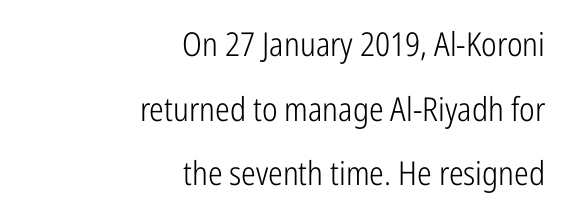
Examine the stroke ends and you'll find no serifs. Notice the wide empty band between every row — that's loose leading. Nothing unusual about the tracking: characters are spaced as the font intends. If you drew a ruler down the right edge, every line would touch it. The typeface has the unassuming heft of standard copy or less.
